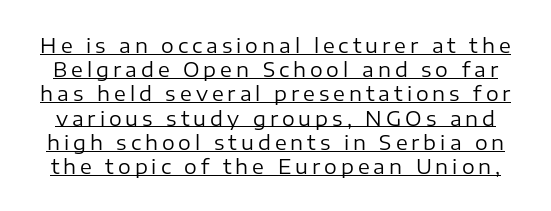
Like a heading marked for emphasis, these lines bear an underscore. Italic? Not at all — the glyphs are vertical. This reads as an unemphasized weight, regular at the heaviest. The type is letterspaced generously, with wide tracking.
